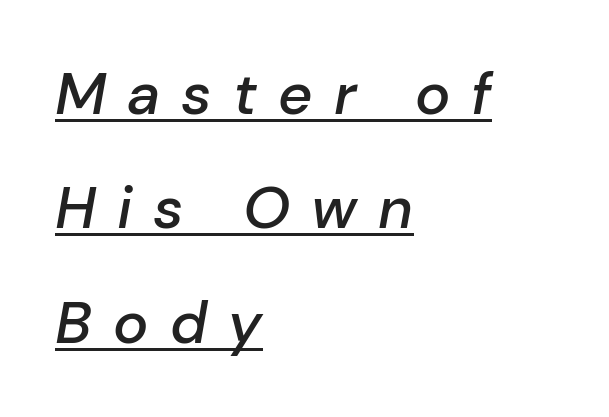
Looking at the ascenders, they clearly lean. How heavy is the stroke? Medium-heavy — a semibold, shy of bold. The letters are spread apart with noticeably loose tracking. Character widths vary here, with narrow letters taking less room than wide ones.
